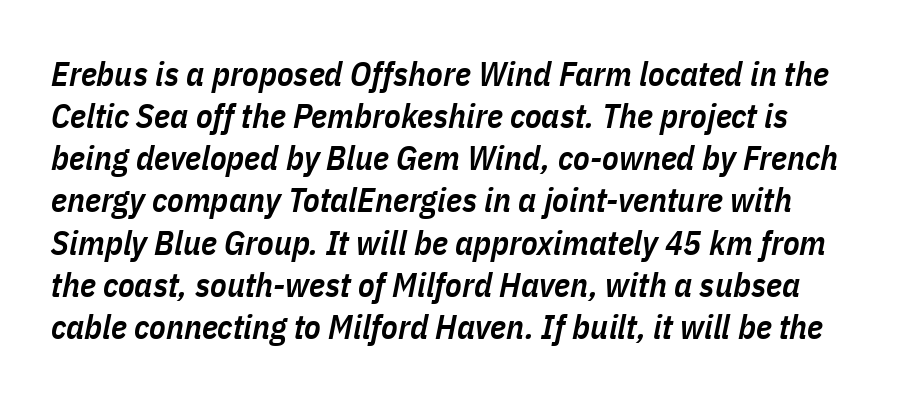
Q: Is the text bold? A: Semi-bold.
Q: Is the text italic (slanted)? A: Yes, it leans right by about 11 degrees.
Q: Is the text underlined? A: No.
Q: Is the spacing between letters normal or unusually wide? A: Normal.
Q: Width (condensed, normal, or wide)? A: Condensed.
Q: Stroke contrast? A: Low.
Q: x-height? A: Medium.
Q: Monospaced? A: No.
